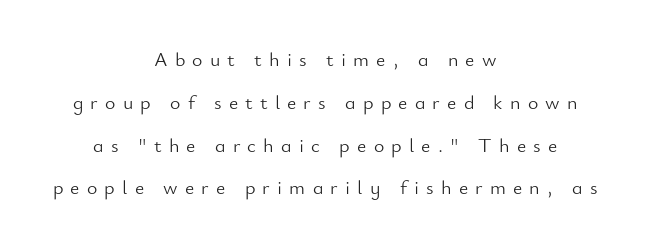
Q: Is the text bold? A: No.
Q: Is the text italic (slanted)? A: No, it is upright.
Q: Is the text underlined? A: No.
Q: How is the paragraph aligned? A: Centered.
Q: Is the spacing between letters normal or unusually wide? A: Unusually wide.
Q: Is the spacing between lines tight, normal or loose? A: Loose.
